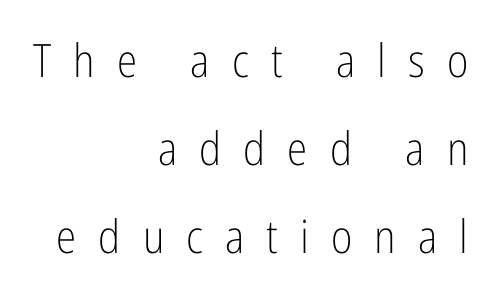
{"serif": "no", "italic": "no", "bold": "no", "weight": "light", "width": "condensed", "stroke_contrast": "low", "x_height": "medium", "monospaced": "no", "underline": "no", "align": "right", "line_spacing": "loose", "line_spacing_ratio": 1.91, "letter_spacing": "wide", "letter_spacing_em": 0.48, "glyph_px": 46}
